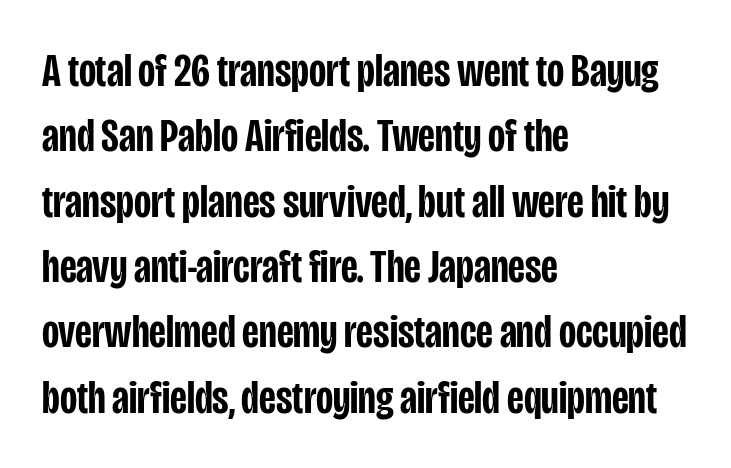
Varying glyph widths throughout — classic text-font behaviour. Each row of text sits above clean, open space. This sample uses plain, unmodified letter spacing. A typesetter would mark this as roman, not italic. Regular leading.
